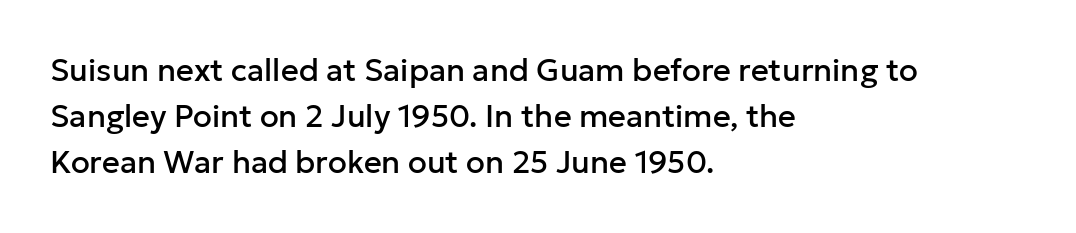
The image shows 31 px sans-serif type, upright; set left-aligned, normal line spacing (1.49x), normal letter spacing, not underlined; low stroke contrast and a medium x-height.
